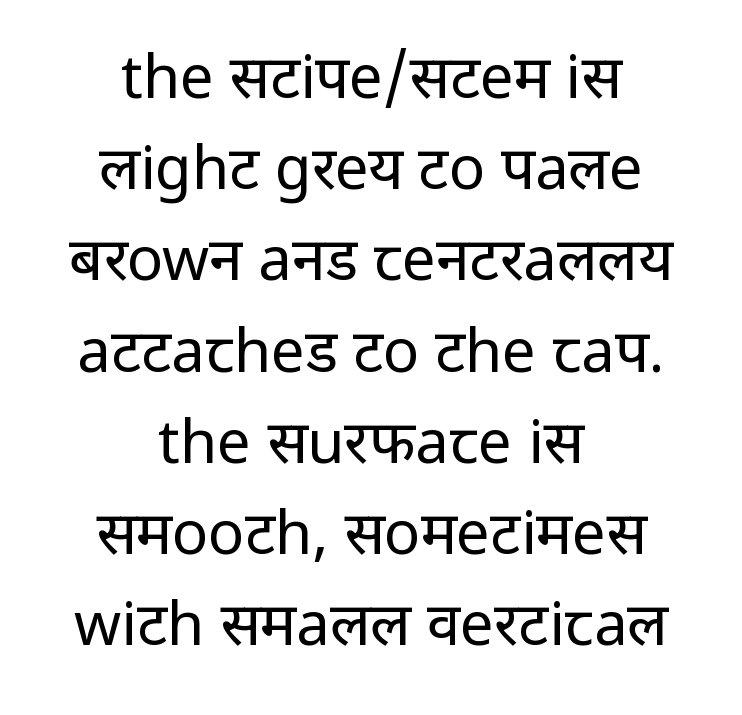
Q: Is the text bold? A: No.
Q: Is the text italic (slanted)? A: No, it is upright.
Q: Is the typeface a serif or a sans-serif typeface? A: Sans-serif.
Q: Is the text underlined? A: No.
Q: How is the paragraph aligned? A: Centered.
Q: Is the spacing between letters normal or unusually wide? A: Normal.
Q: Is the spacing between lines tight, normal or loose? A: Normal.
Q: Width (condensed, normal, or wide)? A: Normal.
Q: Stroke contrast? A: Low.
Q: x-height? A: Medium.
Q: Monospaced? A: No.
